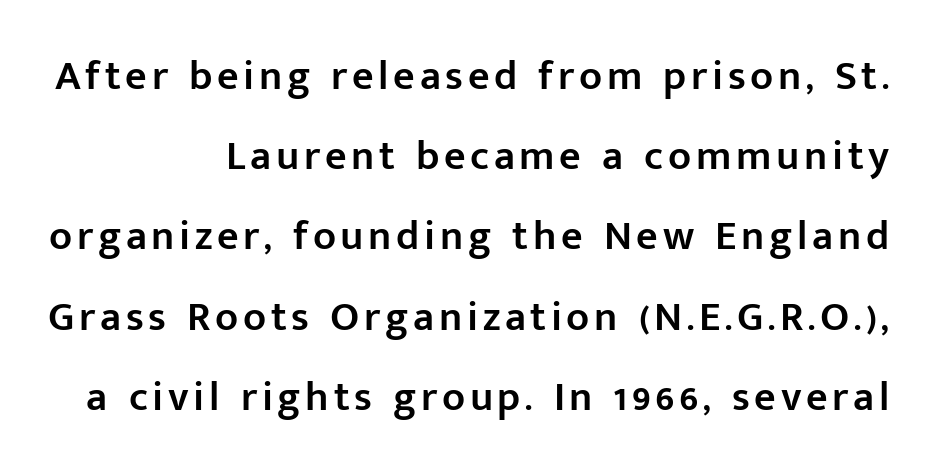
Observe the absence of serifs on each vertical stroke in this sample. The face used here is a semibold: visibly heavier than regular, lighter than bold. The passage shown is typed in a proportional face where columns would drift. Whoever set this chose breathing room over compactness in the vertical rhythm. The font's upright variant was chosen for this text.
